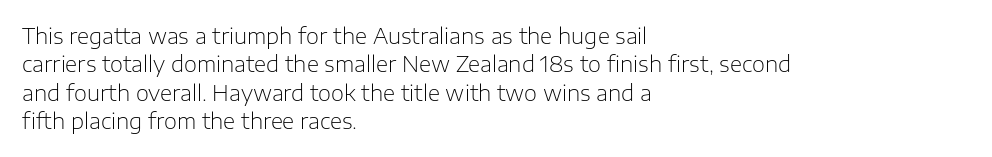
The image shows 21 px text type, upright; set left-aligned, normal line spacing (1.35x), normal letter spacing, not underlined.
